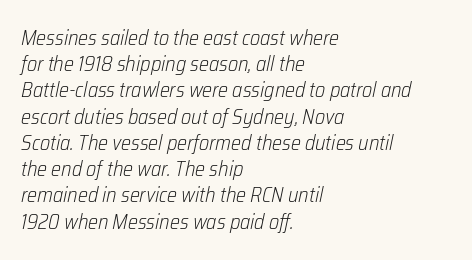
Default kerning and tracking; the words read as compact shapes. The letters are slanted; this is an italic face. Leading: standard. Honestly, there is no underline to notice here at all.
